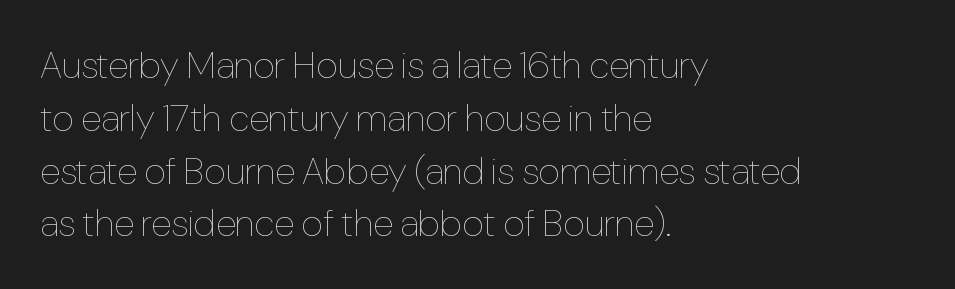
Q: Is the text bold? A: No.
Q: Is the text italic (slanted)? A: No, it is upright.
Q: Is the text underlined? A: No.
Q: How is the paragraph aligned? A: Left-aligned.
Q: Is the spacing between letters normal or unusually wide? A: Normal.
Q: Is the spacing between lines tight, normal or loose? A: Normal.
Q: Width (condensed, normal, or wide)? A: Condensed.
Q: Stroke contrast? A: Low.
Q: x-height? A: Medium.
Q: Monospaced? A: No.
